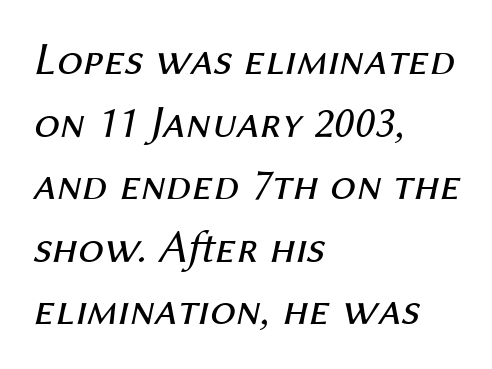
Q: Is the text bold? A: No.
Q: Is the text italic (slanted)? A: Yes, it leans right by about 12 degrees.
Q: Is the text underlined? A: No.
Q: How is the paragraph aligned? A: Left-aligned.
Q: Is the spacing between letters normal or unusually wide? A: Normal.
Q: Is the spacing between lines tight, normal or loose? A: Normal.
Q: Width (condensed, normal, or wide)? A: Normal.
Q: Stroke contrast? A: Medium.
Q: x-height? A: Medium.
Q: Monospaced? A: No.
